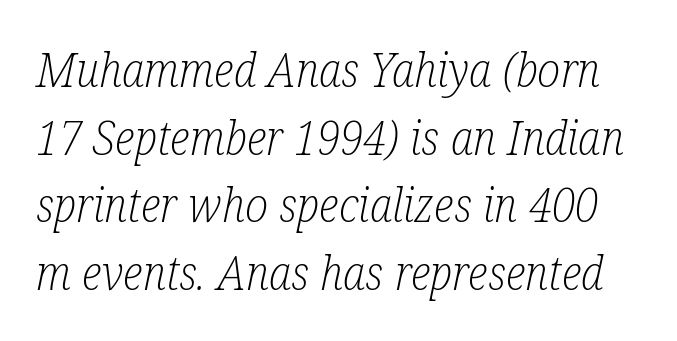
{"serif": "yes", "italic": "yes", "lean": "right", "slant_degrees": 12, "bold": "no", "weight": "light", "width": "condensed", "stroke_contrast": "low", "x_height": "medium", "monospaced": "no", "underline": "no", "line_spacing": "normal", "line_spacing_ratio": 1.44, "letter_spacing": "normal", "letter_spacing_em": 0.0, "glyph_px": 47}
